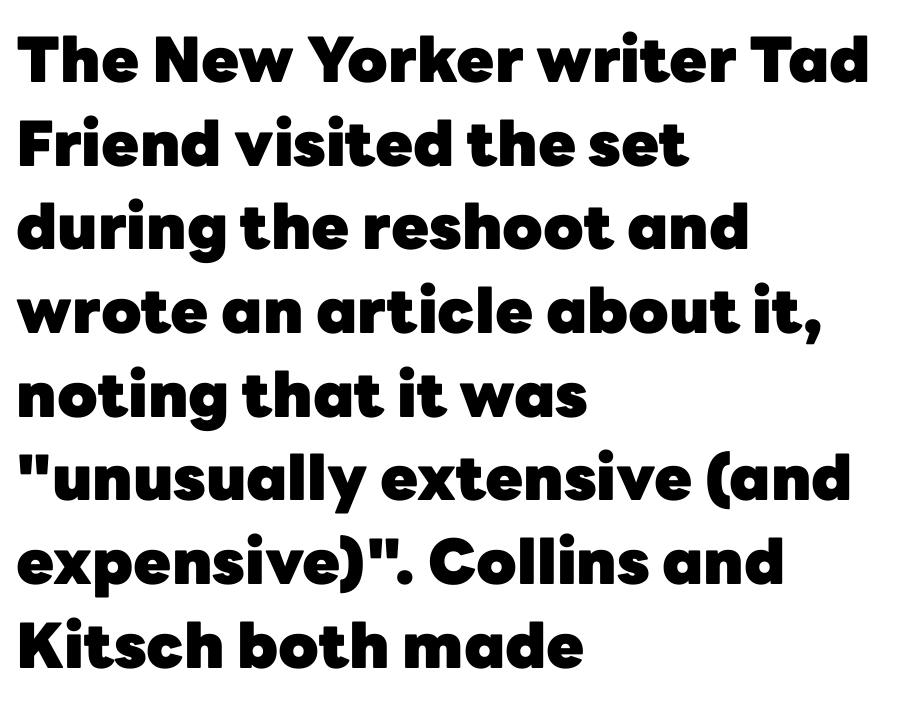
{"serif": "no", "italic": "no", "bold": "yes", "weight": "heavy", "width": "normal", "stroke_contrast": "low", "x_height": "medium", "monospaced": "no", "underline": "no", "align": "left", "line_spacing": "normal", "line_spacing_ratio": 1.35, "letter_spacing": "normal", "letter_spacing_em": 0.0, "glyph_px": 62}
